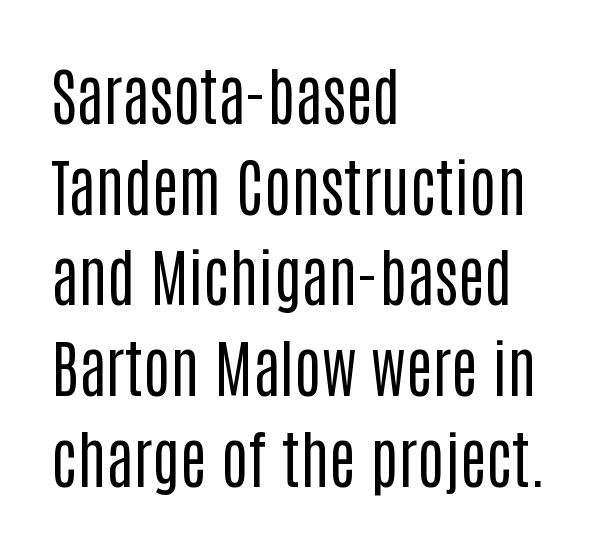
Q: Is the text bold? A: No.
Q: Is the text italic (slanted)? A: No, it is upright.
Q: Is the typeface a serif or a sans-serif typeface? A: Sans-serif.
Q: Is the text underlined? A: No.
Q: How is the paragraph aligned? A: Left-aligned.
Q: Is the spacing between letters normal or unusually wide? A: Normal.
Q: Is the spacing between lines tight, normal or loose? A: Normal.
Q: Width (condensed, normal, or wide)? A: Condensed.
Q: Stroke contrast? A: Low.
Q: x-height? A: Large.
Q: Monospaced? A: No.
